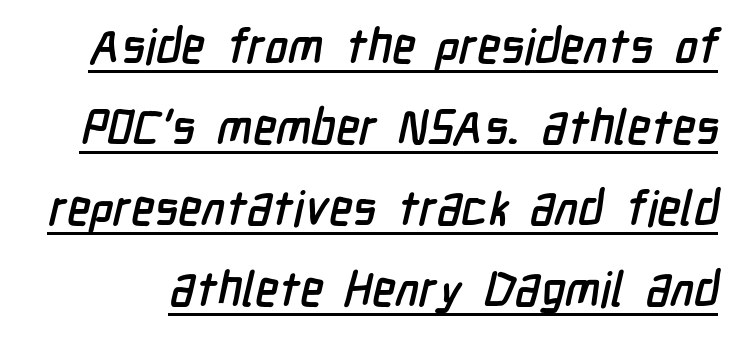
Proportional: the letters do not fall into vertical columns. The gaps between neighbouring characters are ordinary and unremarkable. The letters carry no serifs — their stems end cleanly without finishing strokes. The space between consecutive lines is moderate. The specimen includes a rule beneath the text block's lines.
